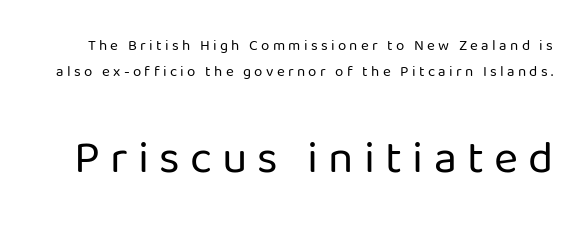
The image shows 46 px regular-weight sans-serif type, upright; set line spacing 1.73x, unusually wide letter spacing (+0.22 em), not underlined; the second (bottom) block is 3.07x larger; low stroke contrast and a medium x-height.
